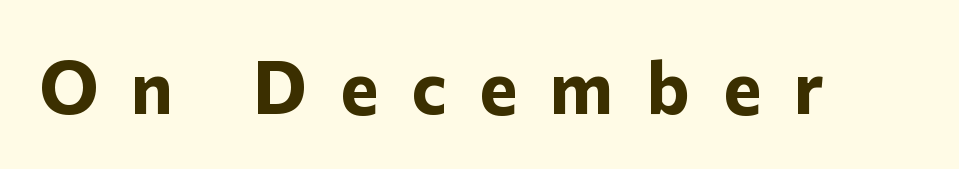
The image shows 73 px bold sans-serif type, upright; set unusually wide letter spacing (+0.45 em), not underlined; low stroke contrast and a medium x-height.
